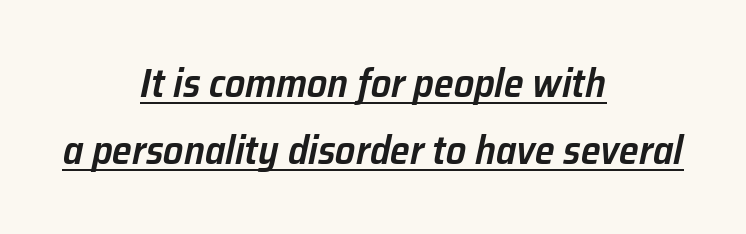
Q: Is the text bold? A: Semi-bold.
Q: Is the text italic (slanted)? A: Yes, it leans right by about 12 degrees.
Q: Is the text underlined? A: Yes.
Q: How is the paragraph aligned? A: Centered.
Q: Is the spacing between letters normal or unusually wide? A: Normal.
Q: Is the spacing between lines tight, normal or loose? A: Normal.
Q: Width (condensed, normal, or wide)? A: Normal.
Q: Stroke contrast? A: Low.
Q: x-height? A: Medium.
Q: Monospaced? A: No.
